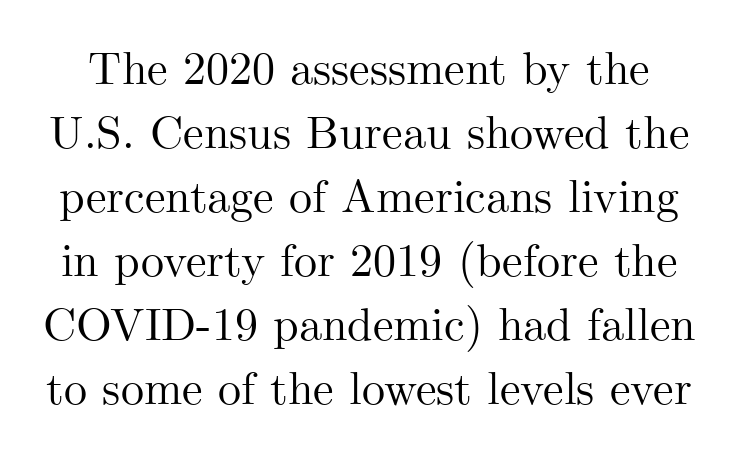
{"serif": "yes", "italic": "no", "width": "normal", "stroke_contrast": "medium", "x_height": "small", "monospaced": "no", "underline": "no", "line_spacing": "normal", "line_spacing_ratio": 1.39, "letter_spacing": "normal", "letter_spacing_em": 0.0, "glyph_px": 46}
